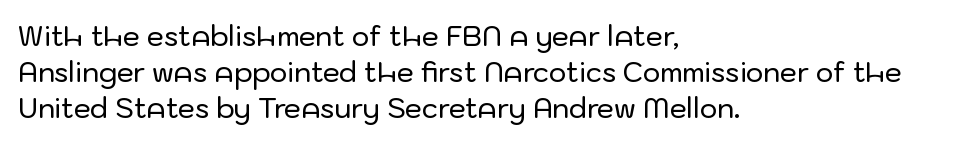
Vertically, the passage feels balanced, rows spaced as you'd expect. The face used here is rendered with its standard letterfit. The words here are not underlined. Posture: straight, roman, zero tilt.
